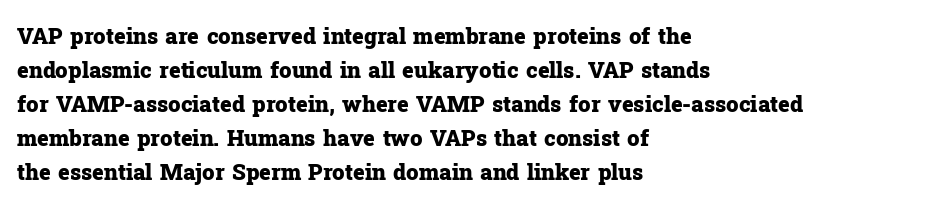
The image shows 22 px bold type, upright; set left-aligned, normal line spacing (1.55x), normal letter spacing, not underlined.
